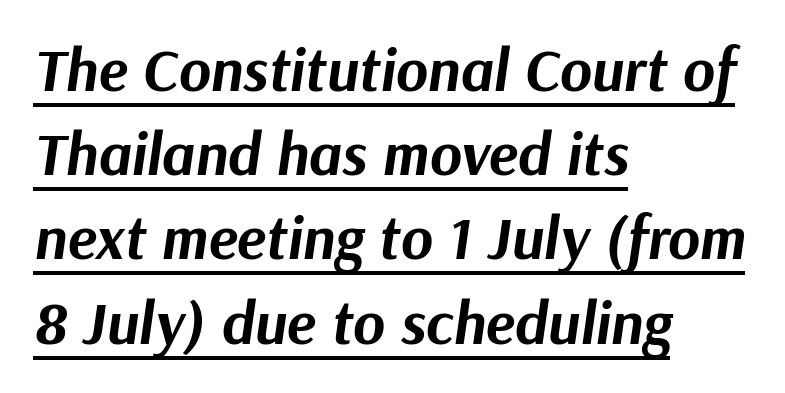
The paragraph has a hard left edge and a soft right edge. Tracking here is standard; glyphs follow each other at the usual distance. One glance says typical: line gaps are just what's usual. The font is running at its bold setting.
